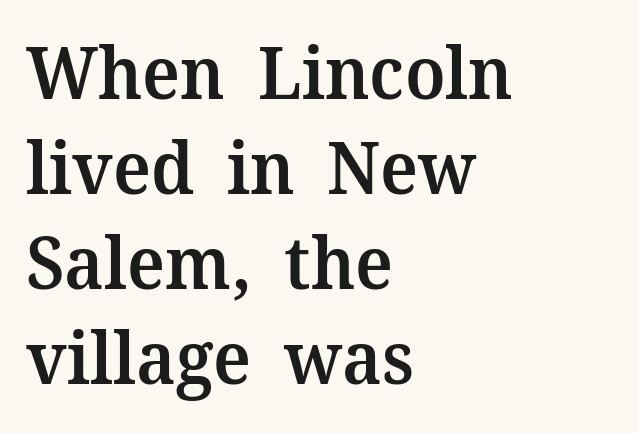
Q: Is the text bold? A: Semi-bold.
Q: Is the text italic (slanted)? A: No, it is upright.
Q: Is the typeface a serif or a sans-serif typeface? A: Serif.
Q: Is the text underlined? A: No.
Q: How is the paragraph aligned? A: Left-aligned.
Q: Is the spacing between letters normal or unusually wide? A: Normal.
Q: Is the spacing between lines tight, normal or loose? A: Normal.
Q: Width (condensed, normal, or wide)? A: Normal.
Q: Stroke contrast? A: Medium.
Q: x-height? A: Medium.
Q: Monospaced? A: No.
